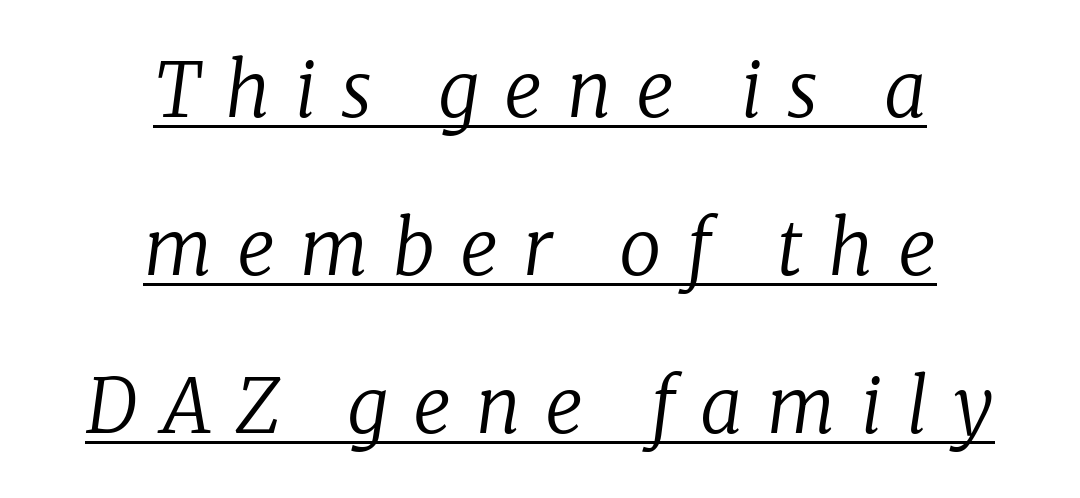
{"serif": "yes", "italic": "yes", "lean": "right", "slant_degrees": 8, "bold": "no", "weight": "regular", "width": "normal", "stroke_contrast": "low", "x_height": "medium", "monospaced": "no", "underline": "yes", "align": "center", "line_spacing": "loose", "line_spacing_ratio": 2.11, "letter_spacing": "wide", "letter_spacing_em": 0.33, "glyph_px": 75}
